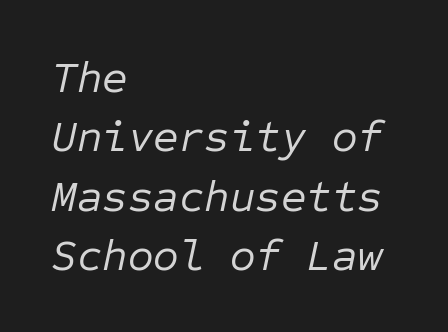
Where is the straight margin? On the left. The face used here is monospaced, like something from a code editor. Honestly, there is no underline to notice here at all. Characters are canted at an angle relative to the baseline's perpendicular. Think standard paragraph weight, or any step lighter than that.
